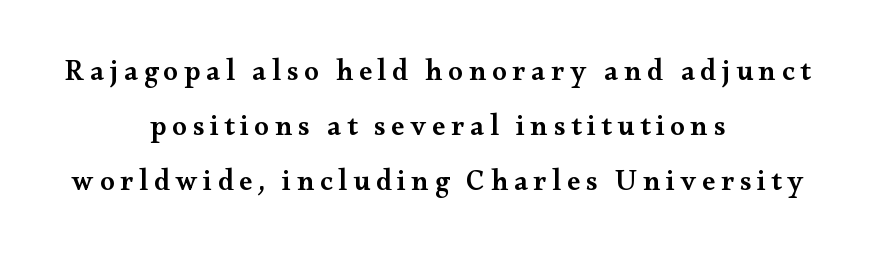
Quick note: not italic, upright. This sample has the flowing, uneven cadence of proportional lettering. The font is running at a semibold setting, under full bold. Between one letter and the next there's a generous, obvious gap.
